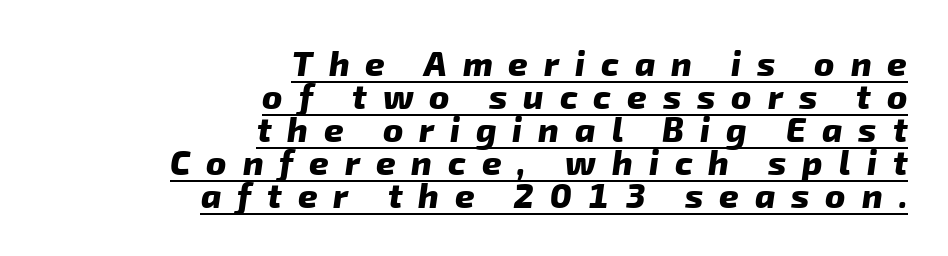
A typesetter would call this proportional, since set widths differ per character. Successive baselines arrive quickly, one right under another. Are there feet on the stems? There aren't — it's a sans. Typesetter's note: full bold, strokes at maximum text heaviness.
